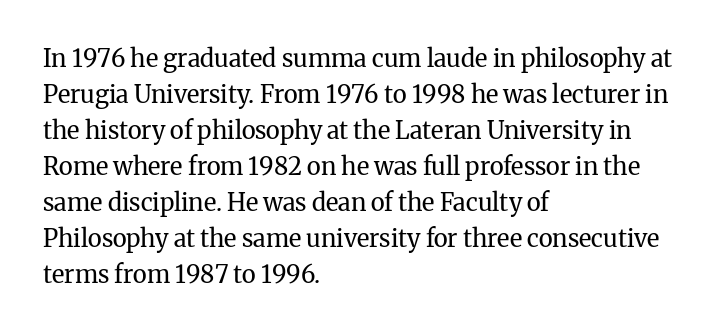
{"italic": "no", "bold": "no", "underline": "no", "align": "left", "line_spacing": "normal", "line_spacing_ratio": 1.5, "letter_spacing": "normal", "letter_spacing_em": 0.0, "glyph_px": 24}
